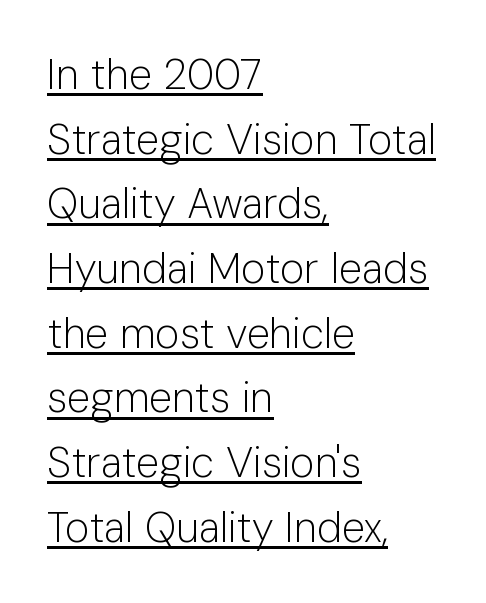
{"serif": "no", "italic": "no", "bold": "no", "weight": "light", "width": "normal", "stroke_contrast": "low", "x_height": "medium", "monospaced": "no", "underline": "yes", "align": "left", "line_spacing": "normal", "line_spacing_ratio": 1.54, "letter_spacing": "normal", "letter_spacing_em": 0.0, "glyph_px": 42}
